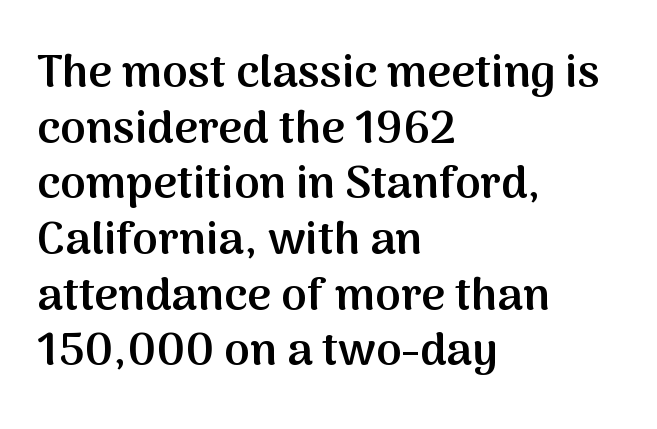
Q: Is the text bold? A: Semi-bold.
Q: Is the text italic (slanted)? A: No, it is upright.
Q: Is the typeface a serif or a sans-serif typeface? A: Sans-serif.
Q: Is the text underlined? A: No.
Q: How is the paragraph aligned? A: Left-aligned.
Q: Is the spacing between letters normal or unusually wide? A: Normal.
Q: Width (condensed, normal, or wide)? A: Normal.
Q: Stroke contrast? A: Medium.
Q: x-height? A: Medium.
Q: Monospaced? A: No.
